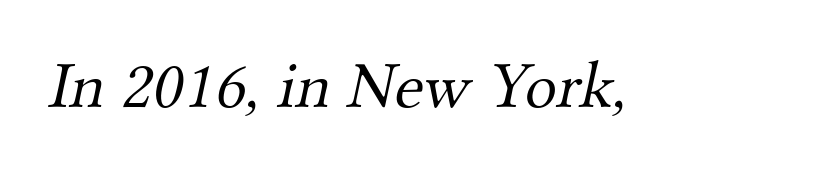
{"serif": "yes", "bold": "no", "weight": "light", "width": "normal", "stroke_contrast": "medium", "x_height": "small", "monospaced": "no", "underline": "no", "letter_spacing": "normal", "letter_spacing_em": 0.0, "glyph_px": 67}
